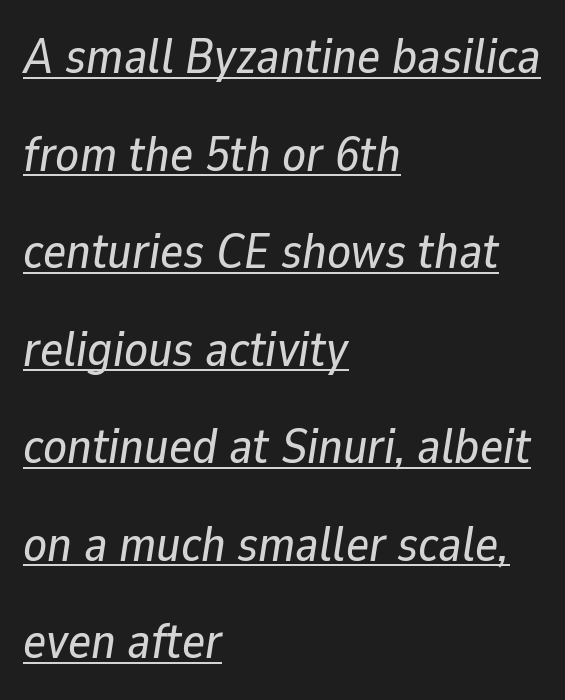
{"italic": "yes", "lean": "right", "slant_degrees": 9, "width": "normal", "stroke_contrast": "low", "x_height": "medium", "monospaced": "no", "underline": "yes", "align": "left", "line_spacing": "loose", "line_spacing_ratio": 1.99, "letter_spacing": "normal", "letter_spacing_em": 0.0, "glyph_px": 49}
